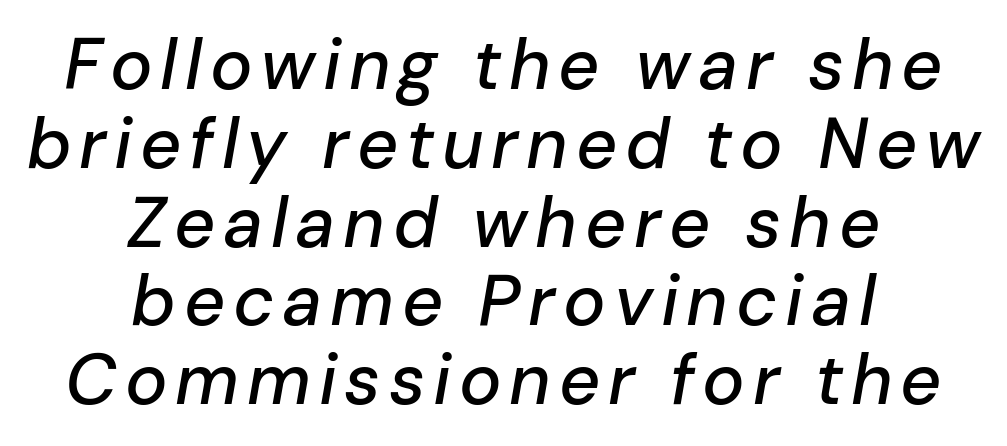
Q: Is the text italic (slanted)? A: Yes, it leans right by about 10 degrees.
Q: Is the text underlined? A: No.
Q: How is the paragraph aligned? A: Centered.
Q: Is the spacing between lines tight, normal or loose? A: Tight.
Q: Width (condensed, normal, or wide)? A: Normal.
Q: Stroke contrast? A: Low.
Q: x-height? A: Medium.
Q: Monospaced? A: No.
